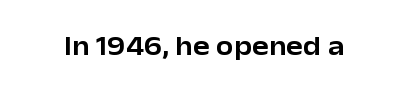
Q: Is the text italic (slanted)? A: No, it is upright.
Q: Is the typeface a serif or a sans-serif typeface? A: Sans-serif.
Q: Is the text underlined? A: No.
Q: Is the spacing between letters normal or unusually wide? A: Normal.
Q: Width (condensed, normal, or wide)? A: Normal.
Q: Stroke contrast? A: Low.
Q: x-height? A: Medium.
Q: Monospaced? A: No.
